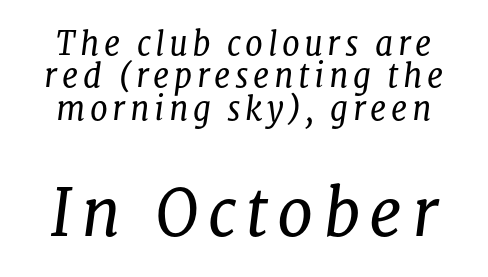
The image shows 65 px regular-weight serif type, italic (leaning right); set tight line spacing (1.01x), not underlined; the second (bottom) block is 2.03x larger; low stroke contrast and a medium x-height.
